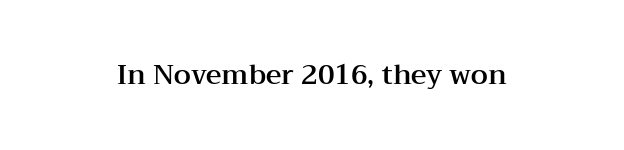
{"italic": "no", "underline": "no", "align": "center", "letter_spacing": "normal", "letter_spacing_em": 0.0, "glyph_px": 27}
